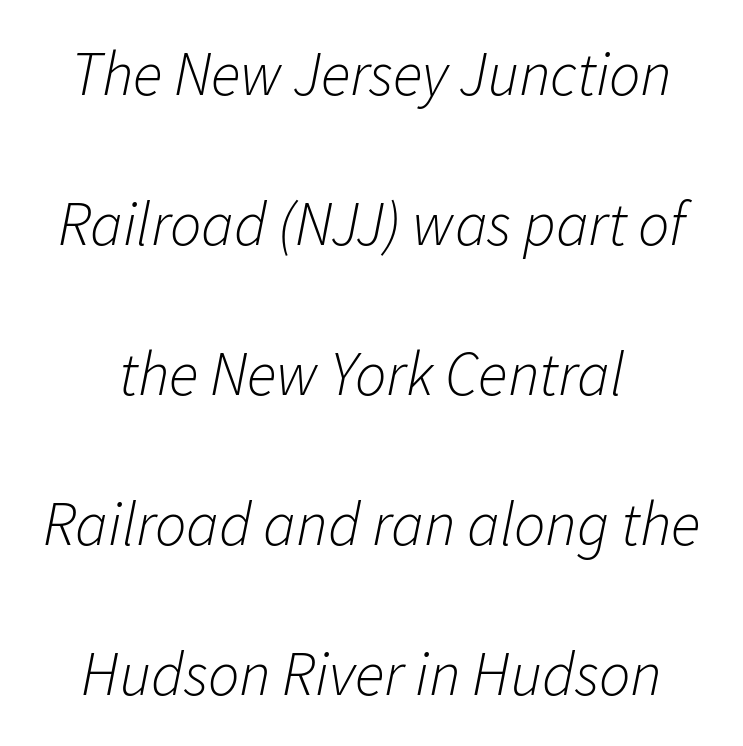
Q: Is the text bold? A: No.
Q: Is the text italic (slanted)? A: Yes, it leans right by about 11 degrees.
Q: Is the text underlined? A: No.
Q: Is the spacing between letters normal or unusually wide? A: Normal.
Q: Is the spacing between lines tight, normal or loose? A: Loose.
Q: Width (condensed, normal, or wide)? A: Normal.
Q: Stroke contrast? A: Low.
Q: x-height? A: Medium.
Q: Monospaced? A: No.
